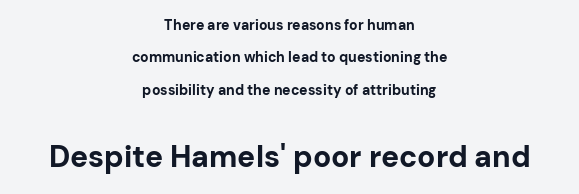
{"serif": "no", "italic": "no", "bold": "yes", "weight": "bold", "width": "normal", "stroke_contrast": "low", "x_height": "medium", "monospaced": "no", "underline": "no", "align": "center", "line_spacing": "loose", "line_spacing_ratio": 2.32, "letter_spacing": "normal", "letter_spacing_em": 0.0, "larger_block": "second", "size_ratio": 2.14, "glyph_px": 30}
